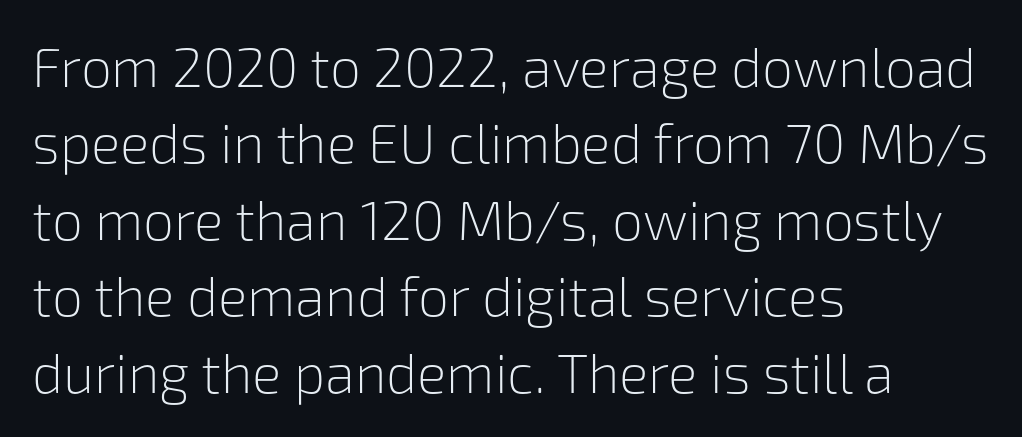
The image shows 55 px light sans-serif type, upright; set left-aligned, normal line spacing (1.39x), normal letter spacing, not underlined; low stroke contrast and a medium x-height.
